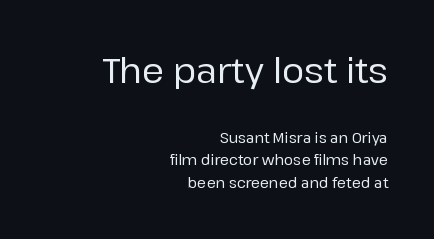
Between one letter and the next there's only the usual sliver of space. The letters stand upright; this is a roman face. Horizontally, the lines are justified to the trailing edge only. This is sans-serif lettering, the kind often seen on screens and signage. Just letters on the line, the space beneath them empty.
